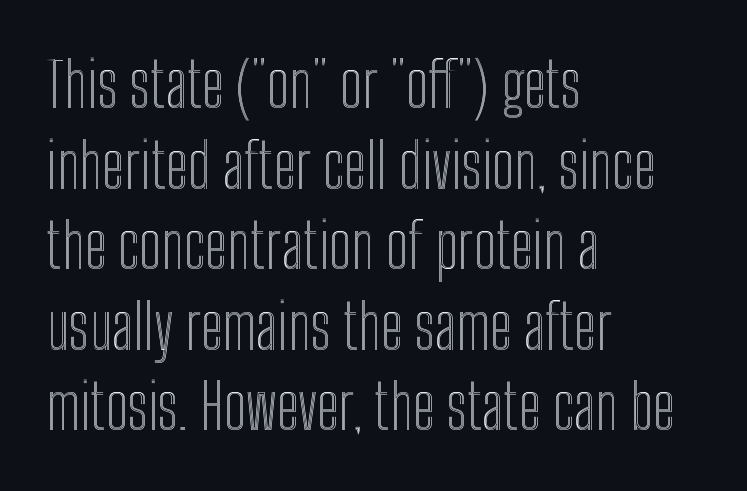
The image shows 62 px condensed type, upright; set left-aligned, normal line spacing (1.3x), normal letter spacing, not underlined; a medium x-height.
